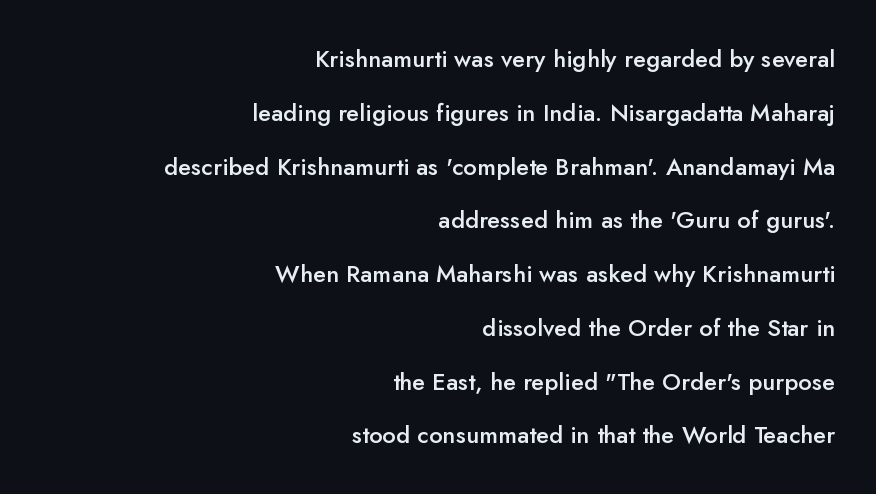
The letters stand straight up with perfectly vertical stems. This rendering leaves character spacing at its baseline value. The setting favours the right margin, as signatures and pull-quotes sometimes do. A typesetter would call this leading open, well beyond the default. Weight: semibold (demi). This rendering features lettering with no underline.
